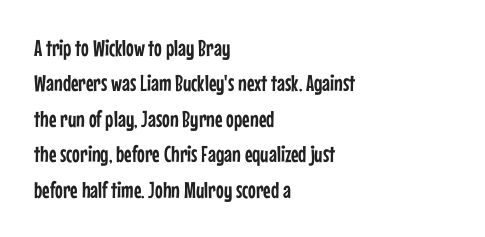
{"italic": "no", "underline": "no", "align": "left", "line_spacing": "normal", "line_spacing_ratio": 1.54, "letter_spacing": "normal", "letter_spacing_em": 0.0, "glyph_px": 23}
